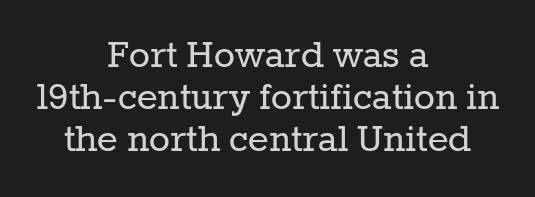
The image shows 44 px regular-weight serif type, upright; set centered, tight line spacing (0.95x), normal letter spacing, not underlined; low stroke contrast and a medium x-height.
